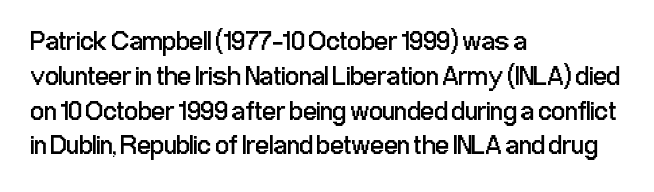
Q: Is the text bold? A: No.
Q: Is the text italic (slanted)? A: No, it is upright.
Q: Is the text underlined? A: No.
Q: How is the paragraph aligned? A: Left-aligned.
Q: Is the spacing between letters normal or unusually wide? A: Normal.
Q: Is the spacing between lines tight, normal or loose? A: Normal.
